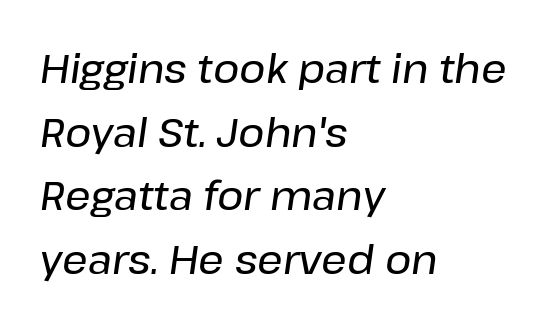
{"italic": "yes", "lean": "right", "slant_degrees": 8, "width": "normal", "stroke_contrast": "low", "x_height": "medium", "monospaced": "no", "underline": "no", "align": "left", "line_spacing": "normal", "line_spacing_ratio": 1.59, "letter_spacing": "normal", "letter_spacing_em": 0.0, "glyph_px": 40}
